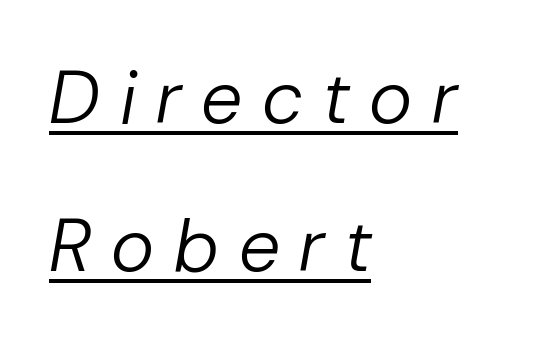
Unbolded letterforms with no extra heft. Airy leading. The text carries the slant typical of an italic or oblique font. These lines are set flush left with a ragged right edge. Each word looks stretched out because of the extra space between its letters. The typesetter has applied underlining to the passage shown.
